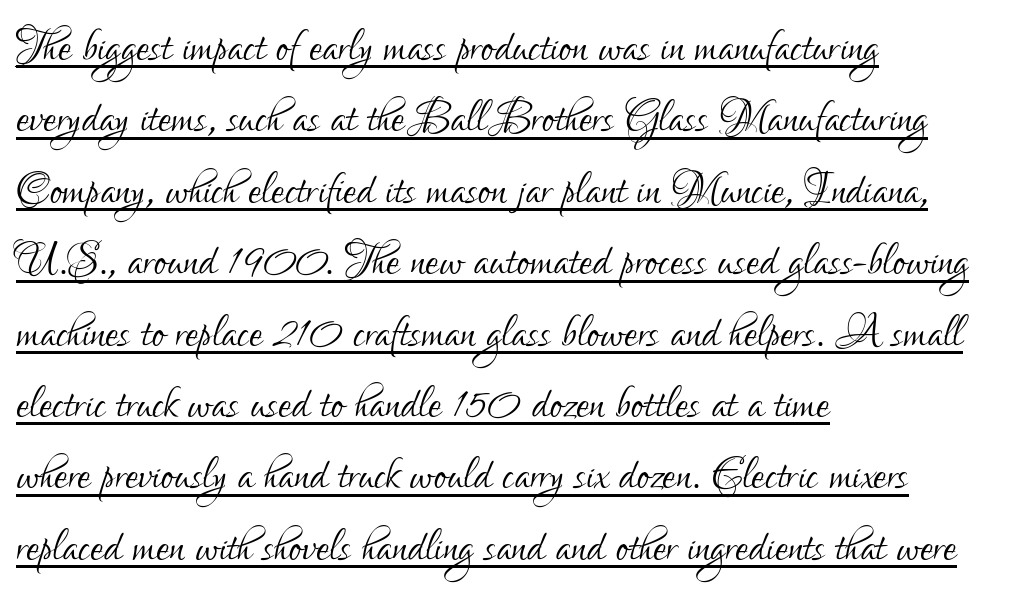
Q: Is the text bold? A: No.
Q: Is the text italic (slanted)? A: Yes.
Q: Is the typeface a serif or a sans-serif typeface? A: Sans-serif.
Q: Is the text underlined? A: Yes.
Q: How is the paragraph aligned? A: Left-aligned.
Q: Is the spacing between letters normal or unusually wide? A: Normal.
Q: Width (condensed, normal, or wide)? A: Condensed.
Q: Stroke contrast? A: Low.
Q: x-height? A: Small.
Q: Monospaced? A: No.
